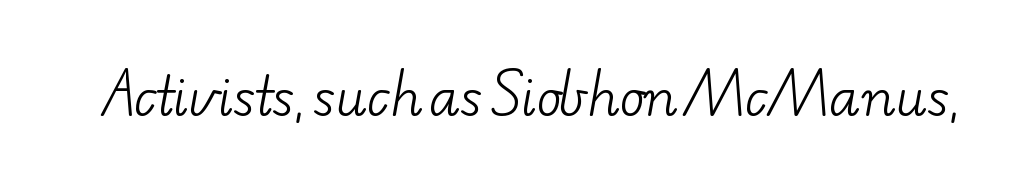
Q: Is the text bold? A: No.
Q: Is the typeface a serif or a sans-serif typeface? A: Serif.
Q: Is the text underlined? A: No.
Q: Is the spacing between letters normal or unusually wide? A: Normal.
Q: Width (condensed, normal, or wide)? A: Wide.
Q: Stroke contrast? A: Low.
Q: x-height? A: Small.
Q: Monospaced? A: No.
